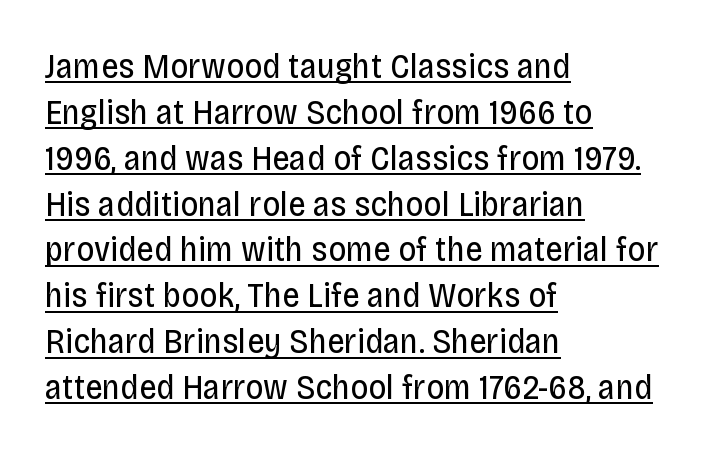
Q: Is the text bold? A: No.
Q: Is the text italic (slanted)? A: No, it is upright.
Q: Is the typeface a serif or a sans-serif typeface? A: Sans-serif.
Q: Is the text underlined? A: Yes.
Q: How is the paragraph aligned? A: Left-aligned.
Q: Is the spacing between letters normal or unusually wide? A: Normal.
Q: Is the spacing between lines tight, normal or loose? A: Normal.
Q: Width (condensed, normal, or wide)? A: Condensed.
Q: Stroke contrast? A: Low.
Q: x-height? A: Large.
Q: Monospaced? A: No.
